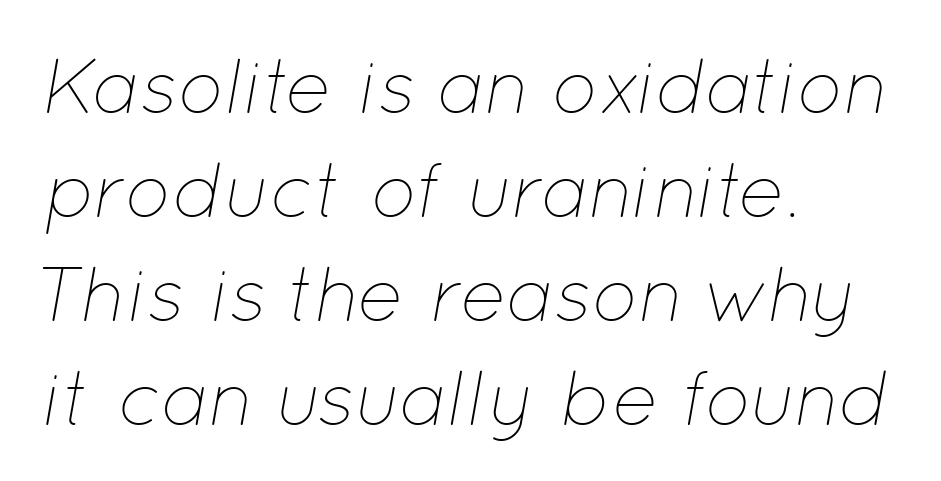
{"italic": "yes", "lean": "right", "slant_degrees": 12, "bold": "no", "weight": "thin", "width": "normal", "stroke_contrast": "low", "x_height": "medium", "monospaced": "no", "underline": "no", "align": "left", "line_spacing": "normal", "line_spacing_ratio": 1.35, "letter_spacing": "normal", "letter_spacing_em": 0.0, "glyph_px": 77}
